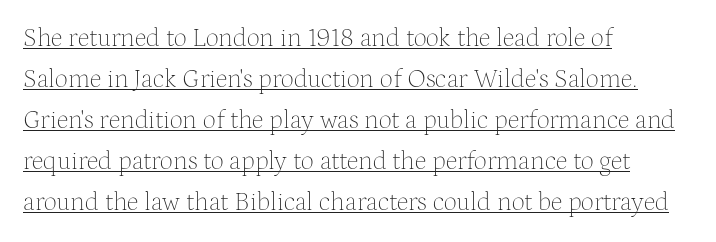
The image shows 26 px text type, upright; set left-aligned, normal line spacing (1.58x), normal letter spacing, underlined.
